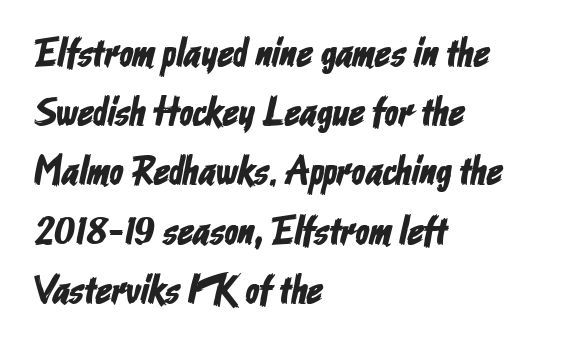
The passage shown stacks its lines at a standard gap. Proportional: the letters do not fall into vertical columns. Nobody drew a line under any word here. In terms of letterform style, serifs are entirely absent. The line texture is even and compact thanks to regular tracking.
